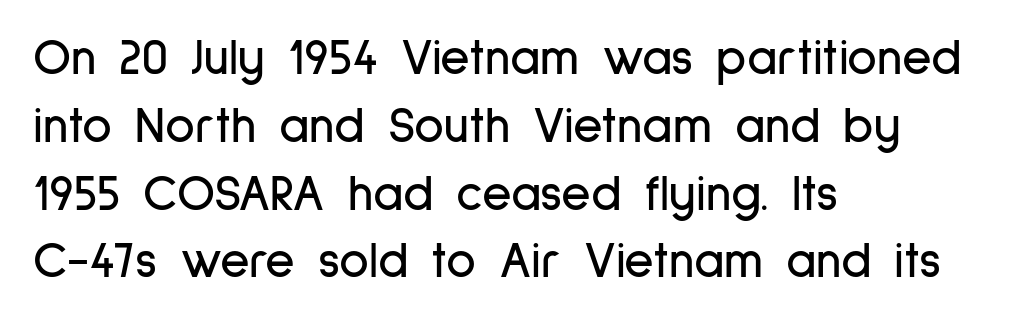
The image shows 51 px condensed sans-serif type, upright; set left-aligned, normal line spacing (1.33x), normal letter spacing, not underlined; low stroke contrast and a medium x-height.
